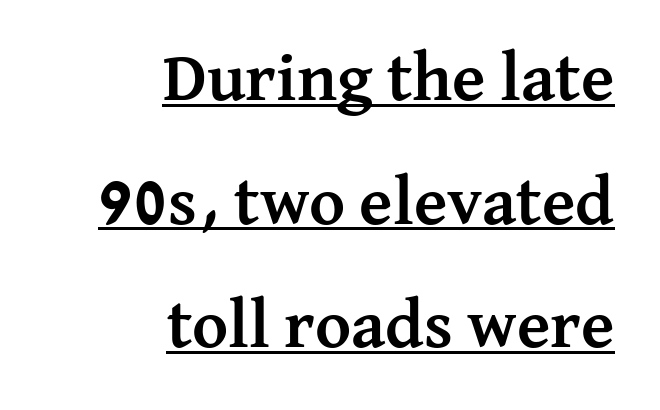
Q: Is the text bold? A: Yes.
Q: Is the text italic (slanted)? A: No, it is upright.
Q: Is the typeface a serif or a sans-serif typeface? A: Serif.
Q: Is the text underlined? A: Yes.
Q: How is the paragraph aligned? A: Right-aligned.
Q: Is the spacing between letters normal or unusually wide? A: Normal.
Q: Width (condensed, normal, or wide)? A: Normal.
Q: Stroke contrast? A: Medium.
Q: x-height? A: Medium.
Q: Monospaced? A: No.
